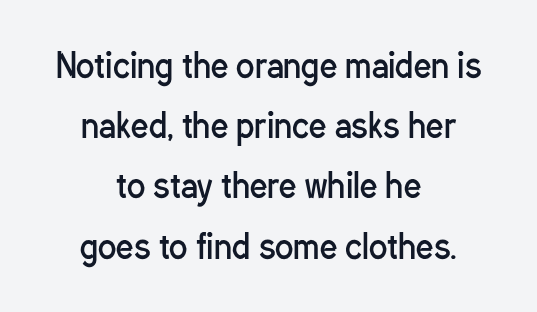
Q: Is the text bold? A: No.
Q: Is the text italic (slanted)? A: No, it is upright.
Q: Is the typeface a serif or a sans-serif typeface? A: Sans-serif.
Q: Is the text underlined? A: No.
Q: How is the paragraph aligned? A: Centered.
Q: Is the spacing between letters normal or unusually wide? A: Normal.
Q: Width (condensed, normal, or wide)? A: Condensed.
Q: Stroke contrast? A: Low.
Q: x-height? A: Medium.
Q: Monospaced? A: No.
